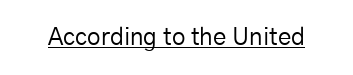
{"italic": "no", "bold": "no", "underline": "yes", "letter_spacing": "normal", "letter_spacing_em": 0.0, "glyph_px": 24}
